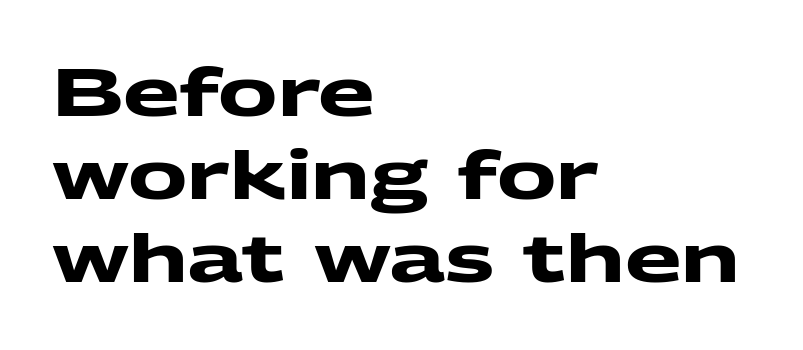
The image shows 66 px heavy, wide sans-serif type; set left-aligned, normal line spacing (1.26x), normal letter spacing, not underlined; medium stroke contrast and a medium x-height.
